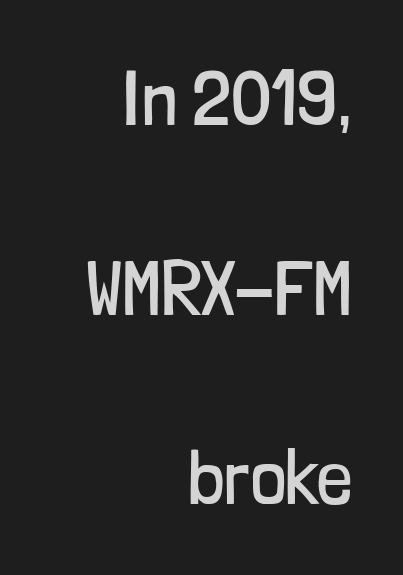
The typeface chosen for these lines omits serifs. This sample has the flowing, uneven cadence of proportional lettering. Descenders hang freely into open space. The cut favours lightness, reaching ordinary text weight at its darkest. Inter-character spacing is left at the font's built-in metrics.
